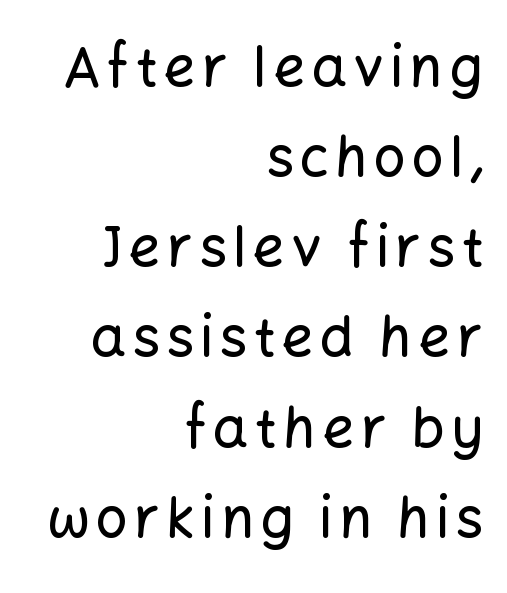
The image shows 56 px sans-serif type, upright; set right-aligned, normal line spacing (1.61x), not underlined; low stroke contrast and a medium x-height.
